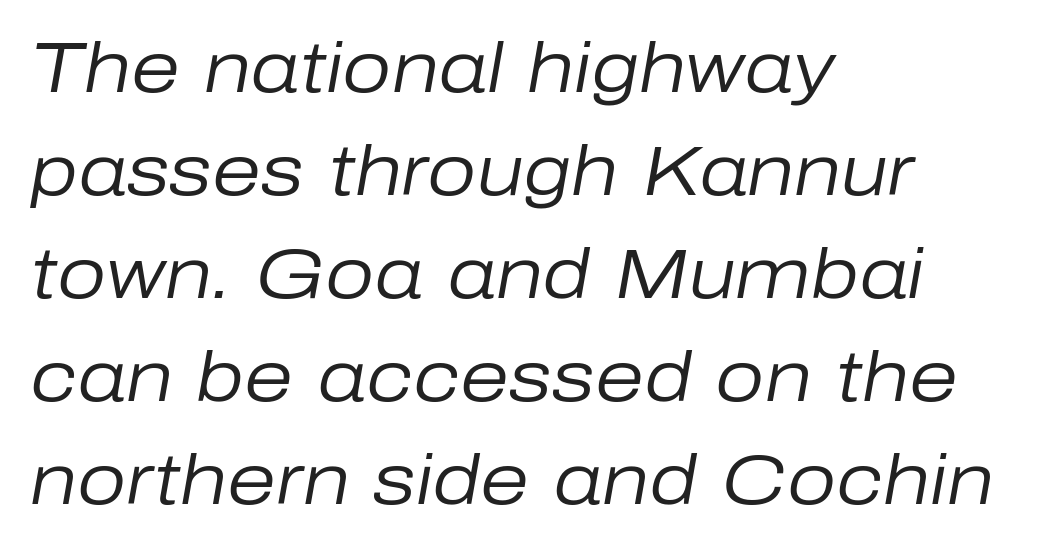
Q: Is the text bold? A: No.
Q: Is the text italic (slanted)? A: Yes, it leans right by about 10 degrees.
Q: Is the text underlined? A: No.
Q: How is the paragraph aligned? A: Left-aligned.
Q: Is the spacing between letters normal or unusually wide? A: Normal.
Q: Is the spacing between lines tight, normal or loose? A: Normal.
Q: Width (condensed, normal, or wide)? A: Normal.
Q: Stroke contrast? A: Low.
Q: x-height? A: Medium.
Q: Monospaced? A: No.
